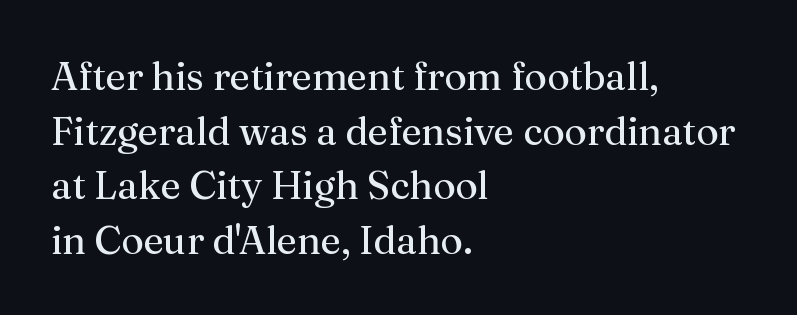
Glance below the letters and you will spot only blank space. Vertical strokes here are truly vertical. If you measured baseline to baseline, you'd find a middling distance. Short note: letters normally spaced.
